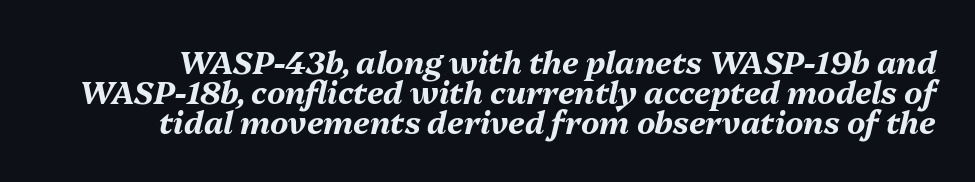
The image shows 31 px bold type, italic (leaning right); set tight line spacing (0.97x), normal letter spacing, not underlined; medium stroke contrast and a medium x-height.
